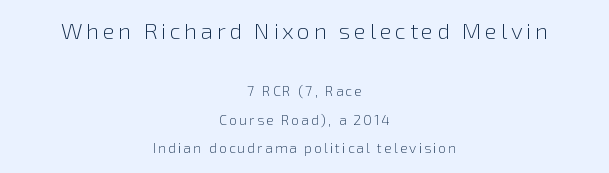
The image shows 23 px text type, upright; set centered, loose line spacing (2.06x), not underlined; the first (top) block is 1.64x larger.
